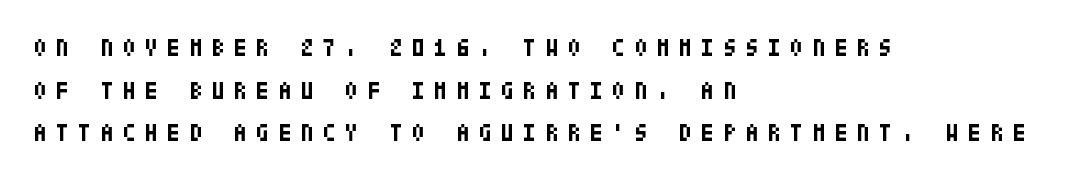
The image shows 24 px bold type, upright; set left-aligned, line spacing 1.78x, unusually wide letter spacing (+0.38 em), not underlined.
